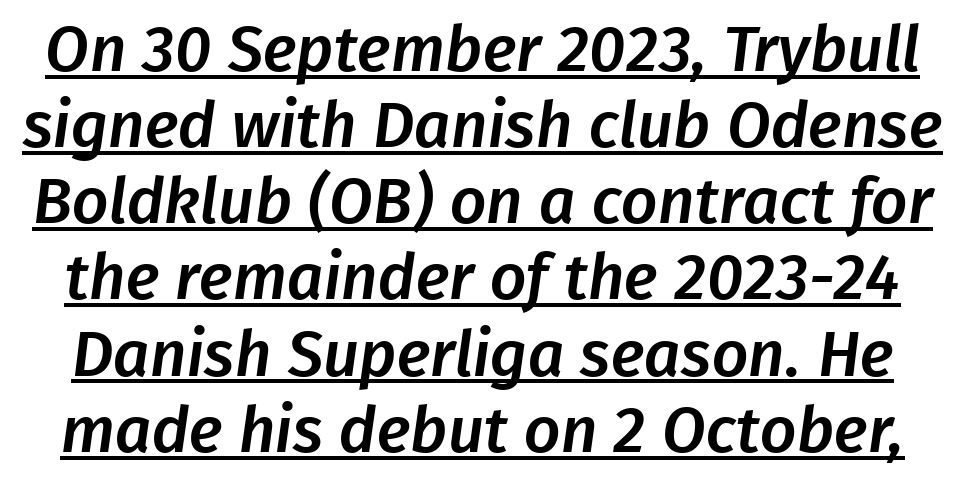
{"serif": "no", "width": "normal", "stroke_contrast": "low", "x_height": "medium", "monospaced": "no", "underline": "yes", "line_spacing_ratio": 1.19, "letter_spacing": "normal", "letter_spacing_em": 0.0, "glyph_px": 64}
